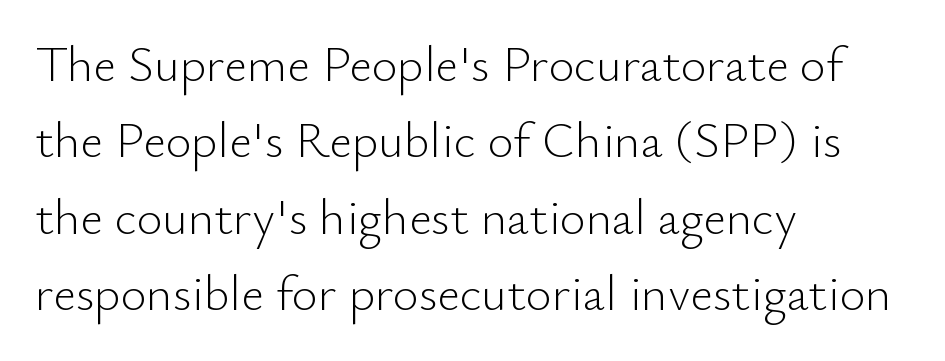
Q: Is the text bold? A: No.
Q: Is the text italic (slanted)? A: No, it is upright.
Q: Is the typeface a serif or a sans-serif typeface? A: Sans-serif.
Q: Is the text underlined? A: No.
Q: How is the paragraph aligned? A: Left-aligned.
Q: Is the spacing between letters normal or unusually wide? A: Normal.
Q: Is the spacing between lines tight, normal or loose? A: Normal.
Q: Width (condensed, normal, or wide)? A: Normal.
Q: Stroke contrast? A: Low.
Q: x-height? A: Small.
Q: Monospaced? A: No.
